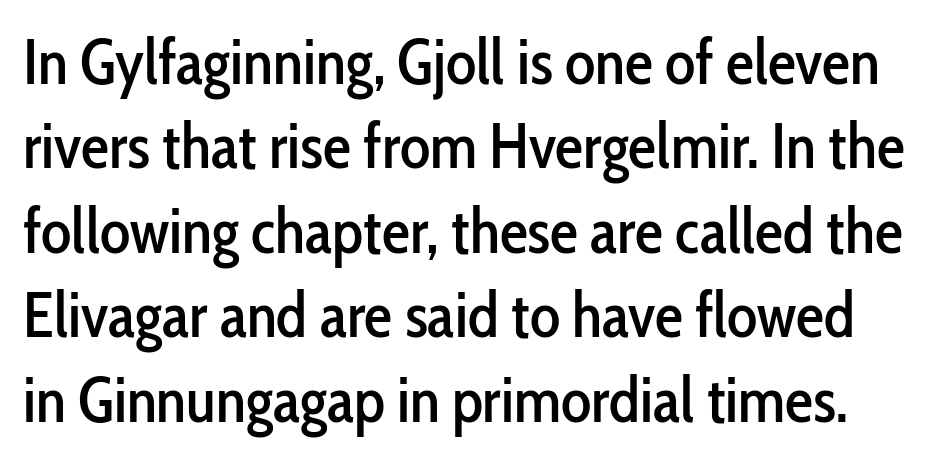
The image shows 63 px condensed sans-serif type, upright; set normal line spacing (1.34x), normal letter spacing, not underlined; low stroke contrast and a medium x-height.
